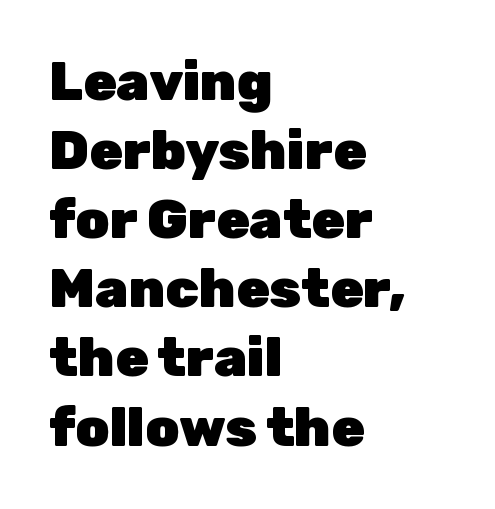
Q: Is the text bold? A: Yes.
Q: Is the text italic (slanted)? A: No, it is upright.
Q: Is the typeface a serif or a sans-serif typeface? A: Sans-serif.
Q: Is the text underlined? A: No.
Q: How is the paragraph aligned? A: Left-aligned.
Q: Is the spacing between letters normal or unusually wide? A: Normal.
Q: Is the spacing between lines tight, normal or loose? A: Normal.
Q: Width (condensed, normal, or wide)? A: Normal.
Q: Stroke contrast? A: Low.
Q: x-height? A: Medium.
Q: Monospaced? A: No.
